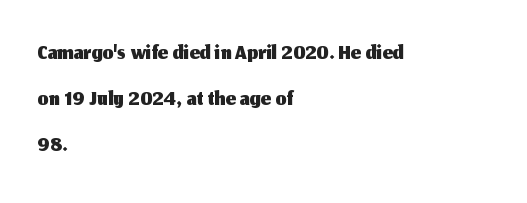
The passage shown is not underscored anywhere. Italic? Not at all — the glyphs are vertical. Each new line begins a customary step beneath the previous one. The rendering uses natural spacing where letterforms have individual widths. Notice how the passage keeps a crisp vertical edge on the left only.
